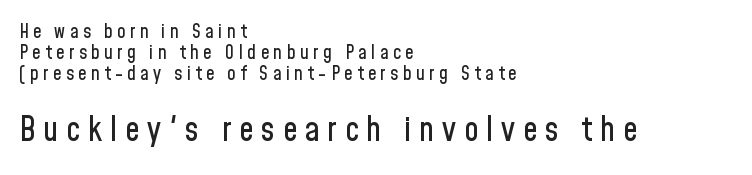
The image shows 33 px condensed sans-serif type, upright; set left-aligned, tight line spacing (1.1x), unusually wide letter spacing (+0.23 em), not underlined; the second (bottom) block is 1.74x larger; low stroke contrast and a medium x-height.
